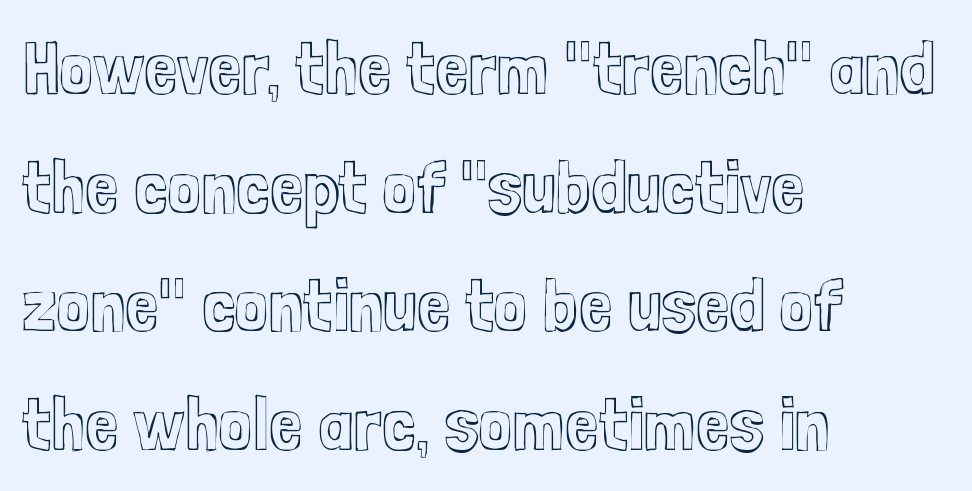
{"italic": "no", "width": "condensed", "x_height": "medium", "monospaced": "no", "underline": "no", "align": "left", "line_spacing": "normal", "line_spacing_ratio": 1.56, "letter_spacing": "normal", "letter_spacing_em": 0.0, "glyph_px": 76}
